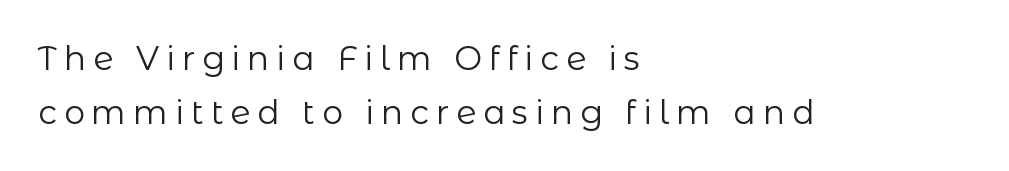
{"serif": "no", "italic": "no", "bold": "no", "weight": "regular", "width": "normal", "stroke_contrast": "low", "x_height": "medium", "monospaced": "no", "underline": "no", "align": "left", "line_spacing": "normal", "line_spacing_ratio": 1.63, "letter_spacing": "wide", "letter_spacing_em": 0.21, "glyph_px": 33}
